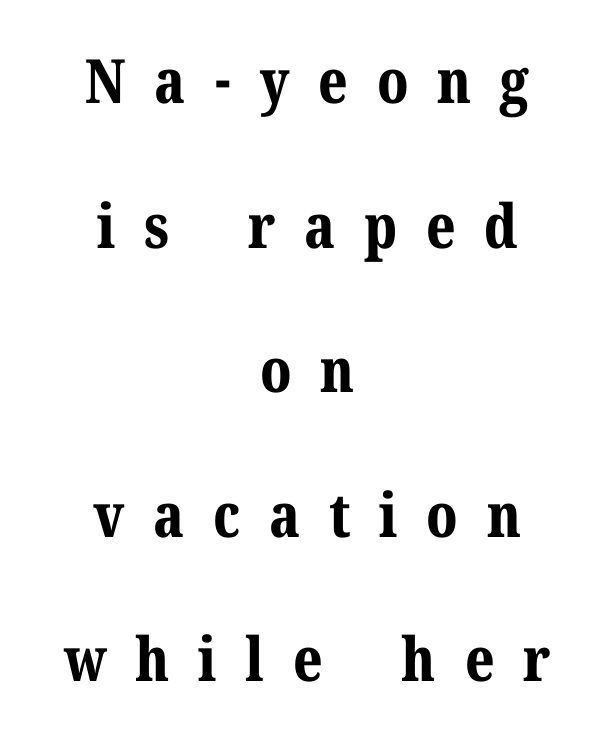
{"serif": "yes", "italic": "no", "bold": "yes", "weight": "bold", "width": "normal", "stroke_contrast": "medium", "x_height": "medium", "monospaced": "no", "underline": "no", "align": "center", "line_spacing": "loose", "line_spacing_ratio": 2.37, "letter_spacing": "wide", "letter_spacing_em": 0.47, "glyph_px": 61}
